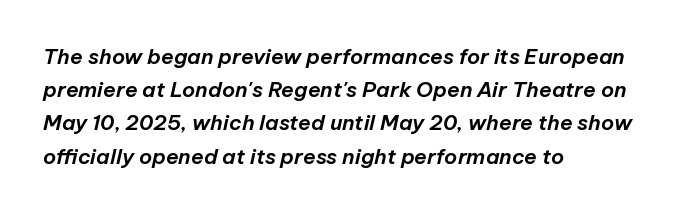
{"italic": "yes", "lean": "right", "slant_degrees": 12, "underline": "no", "align": "left", "line_spacing": "normal", "line_spacing_ratio": 1.58, "letter_spacing": "normal", "letter_spacing_em": 0.0, "glyph_px": 21}
